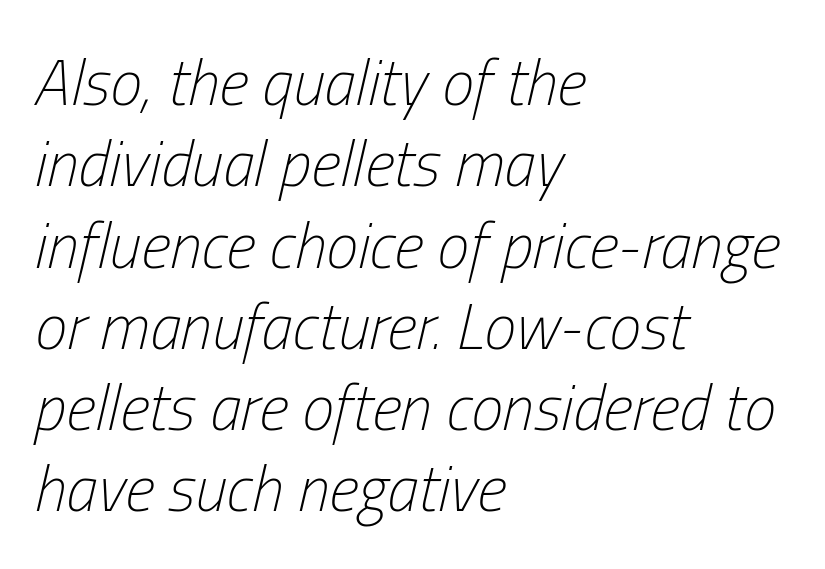
Q: Is the text bold? A: No.
Q: Is the text italic (slanted)? A: Yes, it leans right by about 13 degrees.
Q: Is the text underlined? A: No.
Q: How is the paragraph aligned? A: Left-aligned.
Q: Is the spacing between letters normal or unusually wide? A: Normal.
Q: Is the spacing between lines tight, normal or loose? A: Normal.
Q: Width (condensed, normal, or wide)? A: Condensed.
Q: Stroke contrast? A: Low.
Q: x-height? A: Medium.
Q: Monospaced? A: No.
